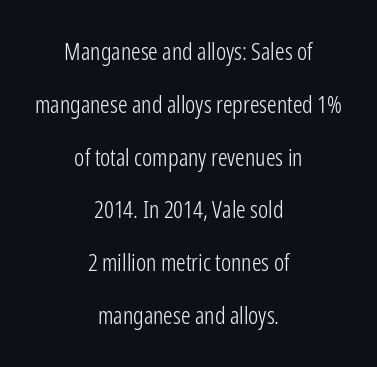
The image shows 24 px text type, upright; set centered, loose line spacing (2.2x), normal letter spacing, not underlined.
